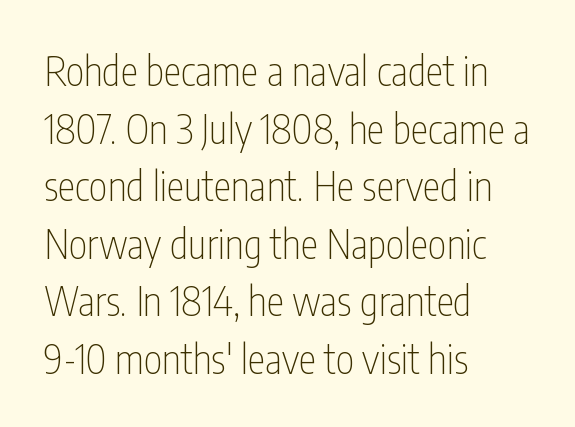
{"serif": "no", "italic": "no", "bold": "no", "weight": "thin", "width": "condensed", "stroke_contrast": "low", "x_height": "medium", "monospaced": "no", "underline": "no", "align": "left", "line_spacing": "normal", "line_spacing_ratio": 1.44, "letter_spacing": "normal", "letter_spacing_em": 0.0, "glyph_px": 40}
